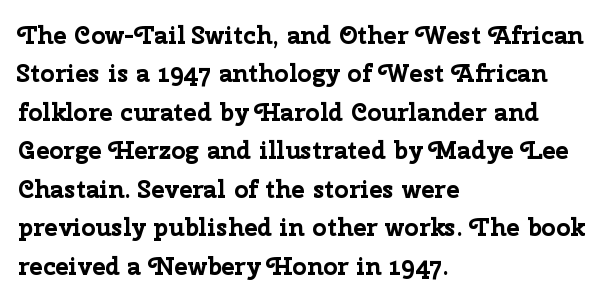
The image shows 25 px bold type, upright; set left-aligned, normal line spacing (1.54x), normal letter spacing, not underlined.
